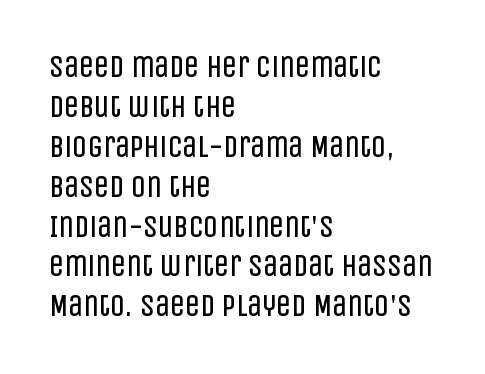
The image shows 30 px regular-weight, condensed sans-serif type, upright; set left-aligned, normal line spacing (1.33x), normal letter spacing, not underlined; low stroke contrast and a large x-height.
